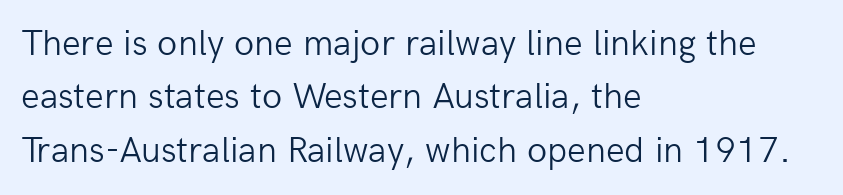
The image shows 37 px light sans-serif type, upright; set left-aligned, normal line spacing (1.44x), normal letter spacing, not underlined; low stroke contrast and a medium x-height.
